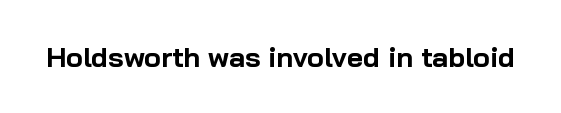
{"serif": "no", "italic": "no", "bold": "yes", "weight": "bold", "width": "normal", "stroke_contrast": "low", "x_height": "medium", "monospaced": "no", "underline": "no", "letter_spacing": "normal", "letter_spacing_em": 0.0, "glyph_px": 28}
